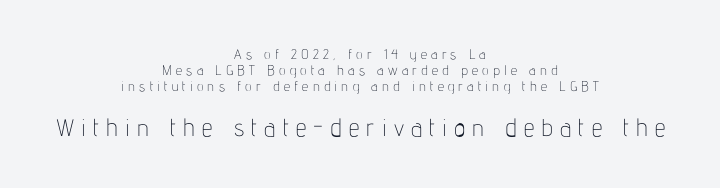
The image shows 24 px text type, upright; set centered, tight line spacing (1.15x), unusually wide letter spacing (+0.3 em), not underlined; the second (bottom) block is 1.71x larger.
